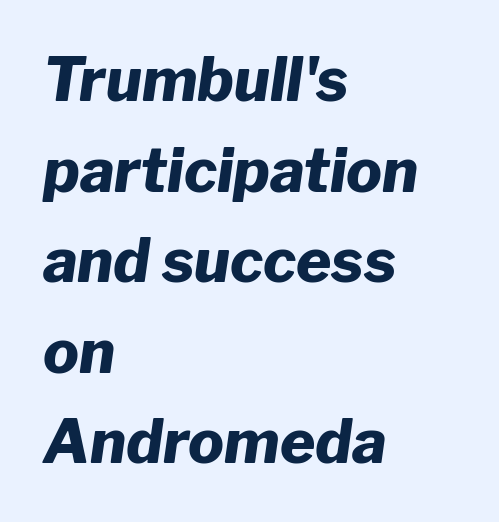
Q: Is the text bold? A: Yes.
Q: Is the text italic (slanted)? A: Yes, it leans right by about 8 degrees.
Q: Is the text underlined? A: No.
Q: How is the paragraph aligned? A: Left-aligned.
Q: Is the spacing between letters normal or unusually wide? A: Normal.
Q: Is the spacing between lines tight, normal or loose? A: Normal.
Q: Width (condensed, normal, or wide)? A: Normal.
Q: Stroke contrast? A: Low.
Q: x-height? A: Medium.
Q: Monospaced? A: No.
